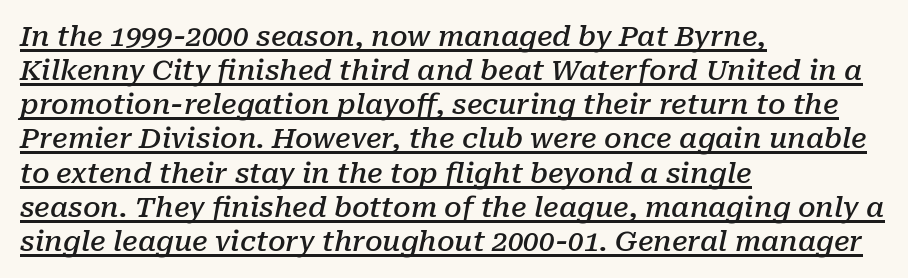
Small tapered or slab feet sit at the stroke ends, so this counts as serif. Compared with a centered layout, this one pins lines to the left instead. Each letter keeps its own natural width here, so spacing adapts to shape. Emphasis by weight is partial: semibold.
